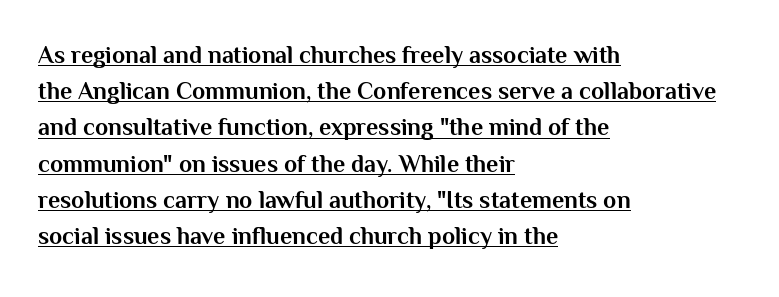
The image shows 24 px bold type, upright; set left-aligned, normal line spacing (1.51x), normal letter spacing, underlined.
